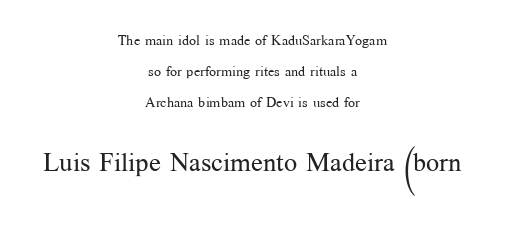
Q: Is the text bold? A: No.
Q: Is the text italic (slanted)? A: No, it is upright.
Q: Is the text underlined? A: No.
Q: How is the paragraph aligned? A: Centered.
Q: Is the spacing between letters normal or unusually wide? A: Normal.
Q: Is the spacing between lines tight, normal or loose? A: Loose.
Q: Which block of text is set in a larger size, the first (top) or the second (bottom)? A: The second (bottom) one.
